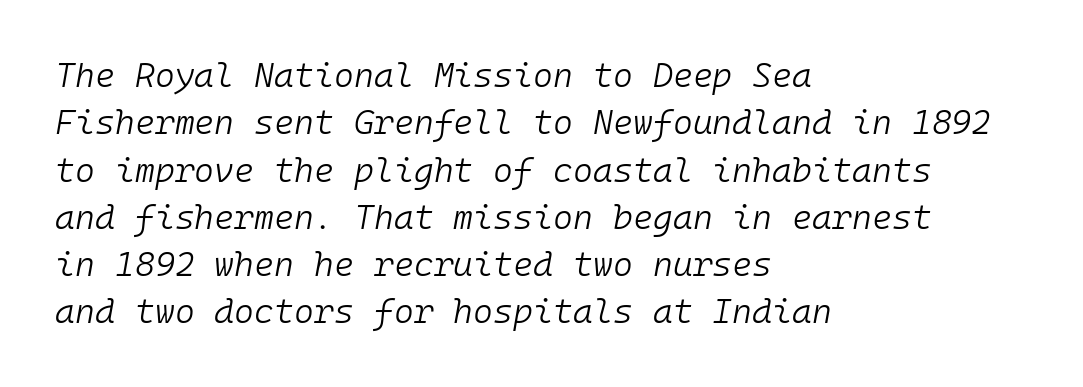
Q: Is the text bold? A: No.
Q: Is the text italic (slanted)? A: Yes, it leans right by about 10 degrees.
Q: Is the text underlined? A: No.
Q: How is the paragraph aligned? A: Left-aligned.
Q: Is the spacing between letters normal or unusually wide? A: Normal.
Q: Is the spacing between lines tight, normal or loose? A: Normal.
Q: Width (condensed, normal, or wide)? A: Normal.
Q: Stroke contrast? A: Low.
Q: x-height? A: Medium.
Q: Monospaced? A: Yes.
